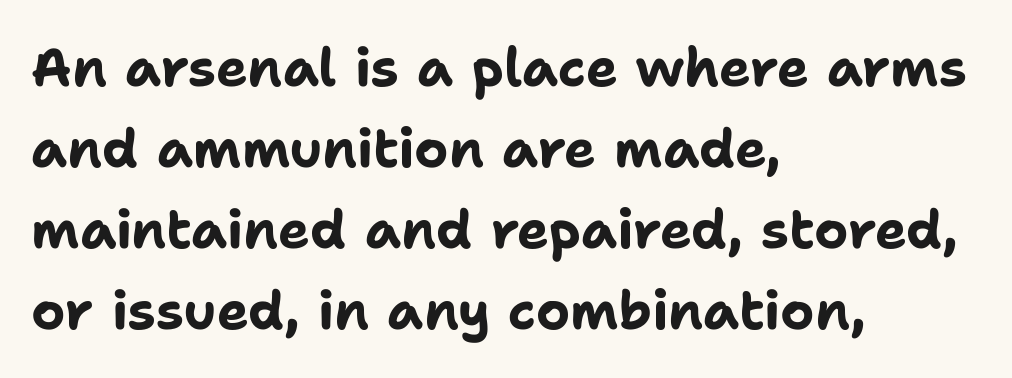
The image shows 53 px bold sans-serif type, upright; set left-aligned, normal line spacing (1.53x), normal letter spacing, not underlined; low stroke contrast and a medium x-height.
